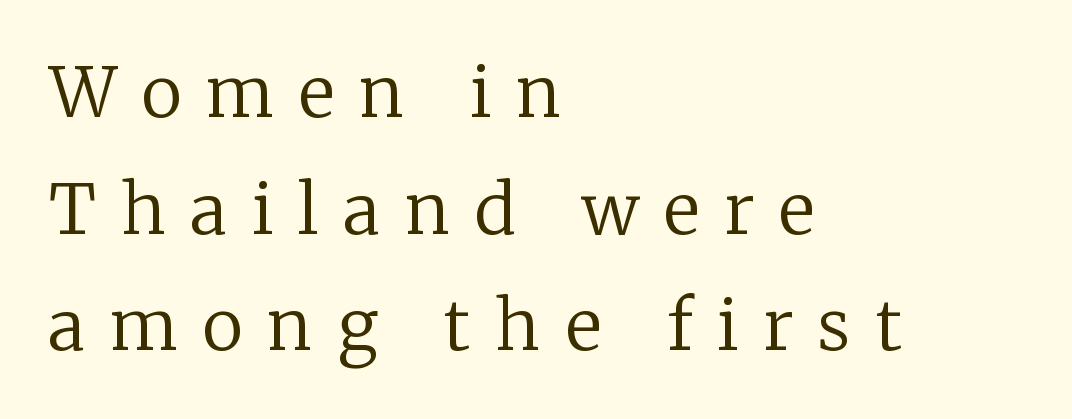
{"serif": "yes", "italic": "no", "bold": "no", "weight": "regular", "width": "normal", "stroke_contrast": "low", "x_height": "medium", "monospaced": "no", "underline": "no", "align": "left", "line_spacing": "normal", "line_spacing_ratio": 1.69, "letter_spacing": "wide", "letter_spacing_em": 0.36, "glyph_px": 69}
